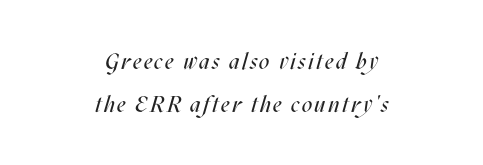
{"italic": "yes", "lean": "right", "slant_degrees": 17, "bold": "no", "underline": "no", "align": "center", "line_spacing_ratio": 1.86, "glyph_px": 23}
